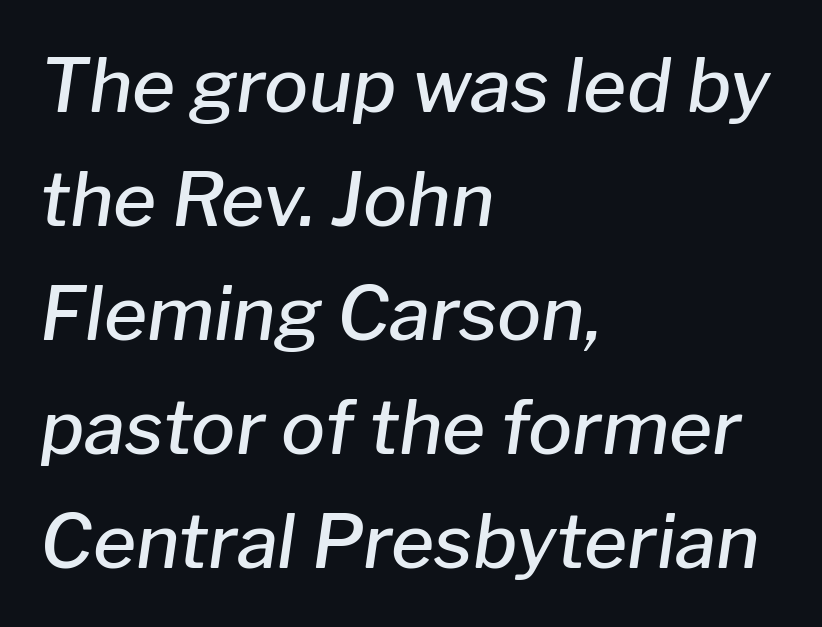
Q: Is the text bold? A: Semi-bold.
Q: Is the text italic (slanted)? A: Yes, it leans right by about 8 degrees.
Q: Is the text underlined? A: No.
Q: How is the paragraph aligned? A: Left-aligned.
Q: Is the spacing between letters normal or unusually wide? A: Normal.
Q: Is the spacing between lines tight, normal or loose? A: Normal.
Q: Width (condensed, normal, or wide)? A: Normal.
Q: Stroke contrast? A: Low.
Q: x-height? A: Medium.
Q: Monospaced? A: No.
